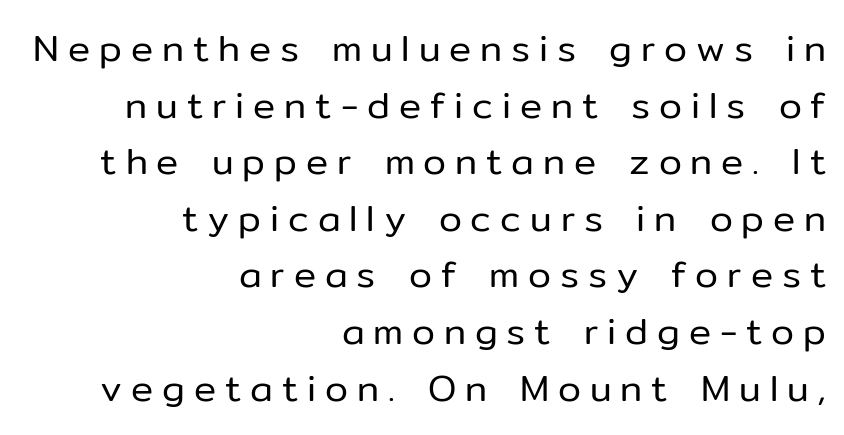
The image shows 37 px regular-weight sans-serif type, upright; set right-aligned, normal line spacing (1.53x), unusually wide letter spacing (+0.24 em), not underlined; low stroke contrast and a medium x-height.
